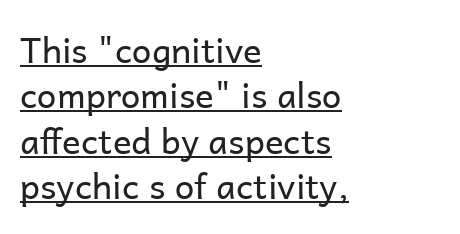
{"serif": "no", "italic": "no", "bold": "no", "weight": "regular", "width": "normal", "stroke_contrast": "low", "x_height": "medium", "monospaced": "no", "underline": "yes", "align": "left", "line_spacing": "normal", "line_spacing_ratio": 1.3, "letter_spacing": "normal", "letter_spacing_em": 0.0, "glyph_px": 35}
